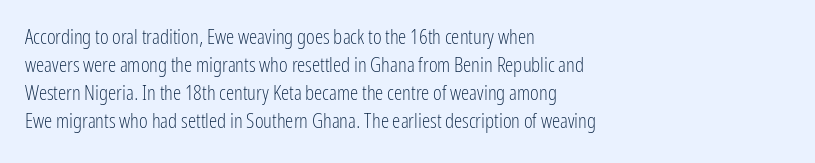
The image shows 21 px text type, upright; set left-aligned, normal line spacing (1.34x), normal letter spacing, not underlined.
